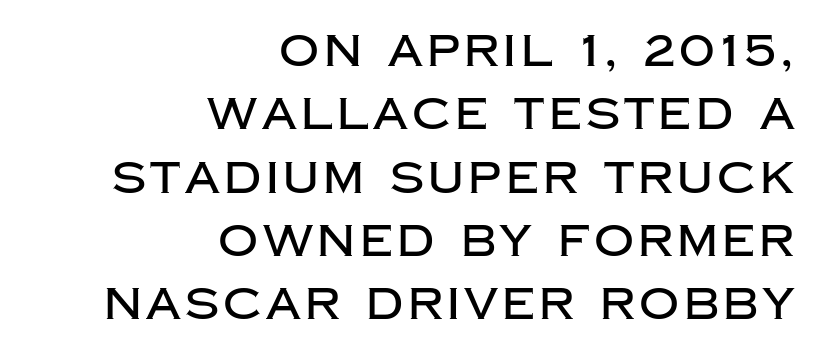
Here the designer chose a conventional face with non-uniform glyph widths. Leftover space on each line is placed entirely before the opening word. Every stem runs plumb, perpendicular to the baseline. Just letters on the line, the space beneath them empty. Type style note: lacks serifs. Vertical spacing — default.
